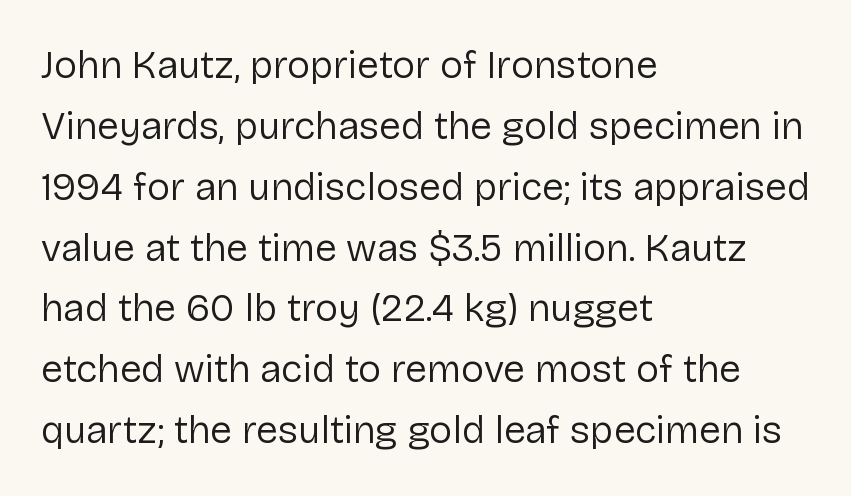
The image shows 39 px regular-weight sans-serif type, upright; set left-aligned, normal line spacing (1.56x), normal letter spacing, not underlined; low stroke contrast and a medium x-height.
